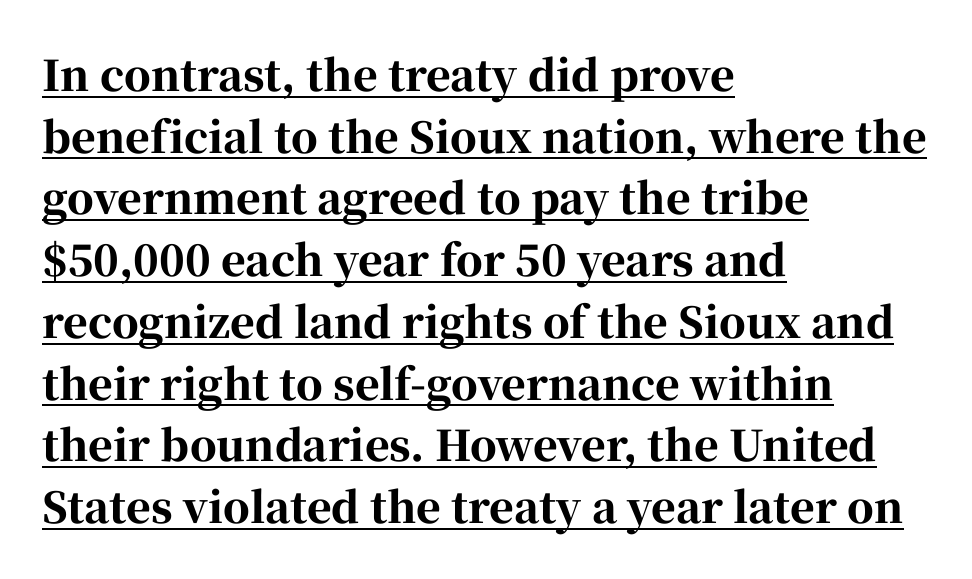
Tall strokes in this sample are plumb rather than angled. Tracking value appears to be zero — textbook default spacing. This sample has the flowing, uneven cadence of proportional lettering. Line spacing here is normal. Every word sits above its own underline.
